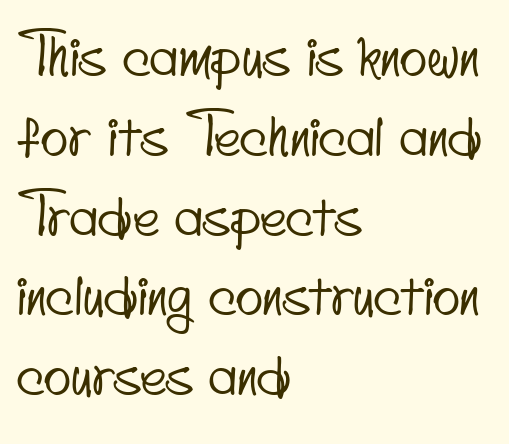
The image shows 57 px condensed sans-serif type; set left-aligned, normal line spacing (1.4x), normal letter spacing, not underlined; low stroke contrast and a small x-height.
